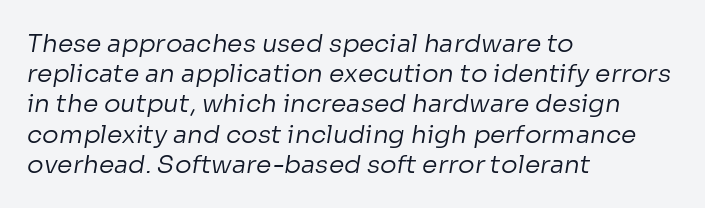
Q: Is the text bold? A: No.
Q: Is the text underlined? A: No.
Q: How is the paragraph aligned? A: Left-aligned.
Q: Is the spacing between letters normal or unusually wide? A: Normal.
